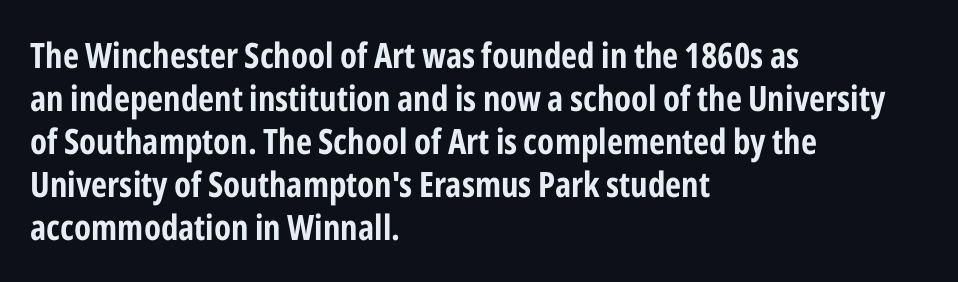
The image shows 35 px bold, condensed sans-serif type, upright; set left-aligned, line spacing 1.23x, normal letter spacing, not underlined; low stroke contrast and a medium x-height.
